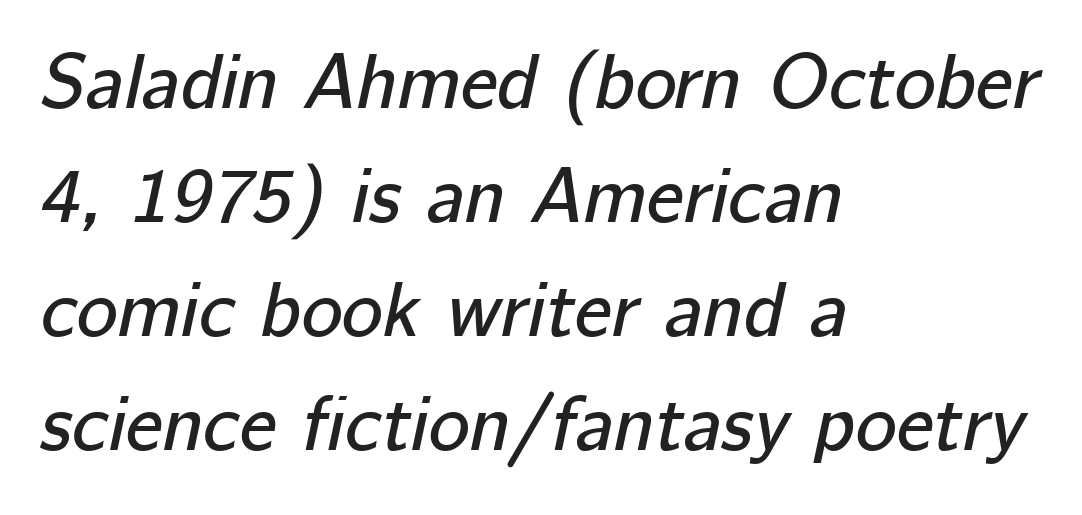
The image shows 78 px text type, italic (leaning right); set left-aligned, normal line spacing (1.46x), normal letter spacing, not underlined; low stroke contrast and a medium x-height.
